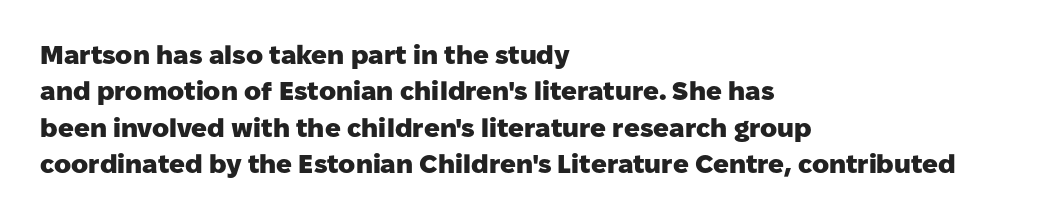
{"italic": "no", "bold": "yes", "underline": "no", "align": "left", "line_spacing": "normal", "line_spacing_ratio": 1.4, "letter_spacing": "normal", "letter_spacing_em": 0.0, "glyph_px": 26}
